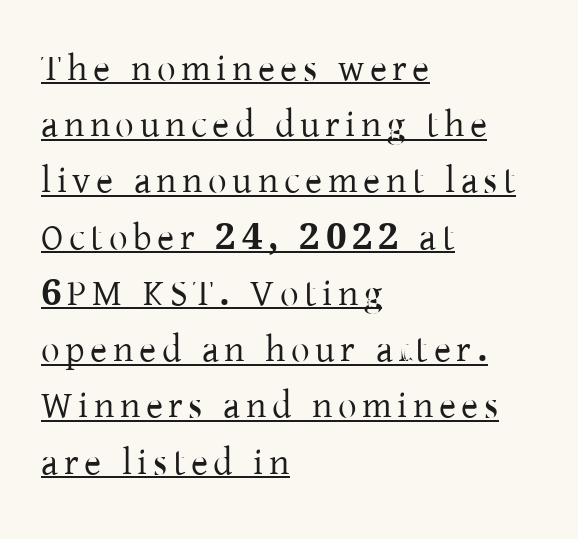
The image shows 37 px serif type, upright; set left-aligned, normal line spacing (1.52x), underlined; low stroke contrast and a medium x-height.
